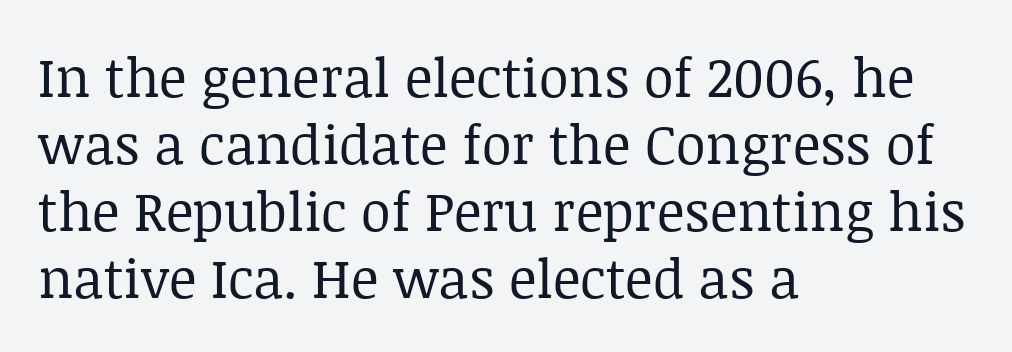
Q: Is the text bold? A: No.
Q: Is the text italic (slanted)? A: No, it is upright.
Q: Is the typeface a serif or a sans-serif typeface? A: Serif.
Q: Is the text underlined? A: No.
Q: How is the paragraph aligned? A: Left-aligned.
Q: Is the spacing between letters normal or unusually wide? A: Normal.
Q: Width (condensed, normal, or wide)? A: Normal.
Q: Stroke contrast? A: Low.
Q: x-height? A: Large.
Q: Monospaced? A: No.
